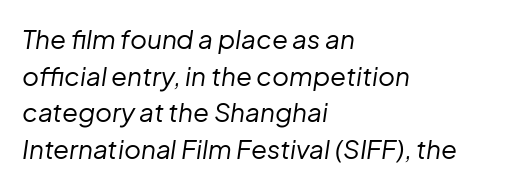
Caption: multi-line text, flush left, ragged right. Nothing heavy about these letters — not bold at all. If you measured baseline to baseline, you'd find a middling distance. Does the lettering tilt? It does — this is italic.
